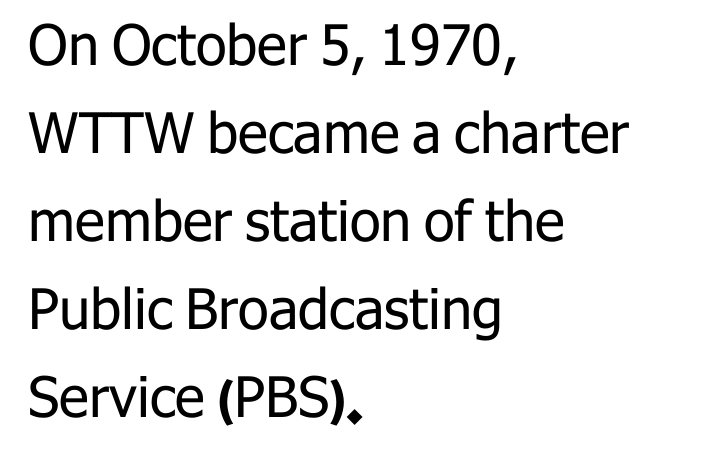
The image shows 56 px regular-weight sans-serif type, upright; set left-aligned, normal line spacing (1.57x), normal letter spacing, not underlined; low stroke contrast and a medium x-height.
